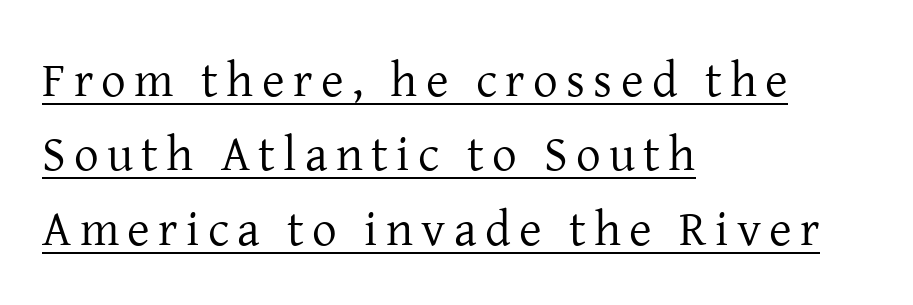
{"serif": "yes", "italic": "no", "bold": "no", "weight": "regular", "width": "normal", "stroke_contrast": "low", "x_height": "medium", "monospaced": "no", "underline": "yes", "align": "left", "line_spacing": "normal", "line_spacing_ratio": 1.52, "glyph_px": 49}
